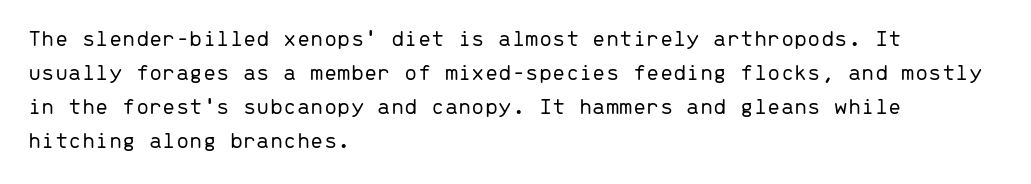
{"italic": "no", "bold": "no", "underline": "no", "align": "left", "line_spacing": "normal", "line_spacing_ratio": 1.42, "letter_spacing": "normal", "letter_spacing_em": 0.0, "glyph_px": 24}
